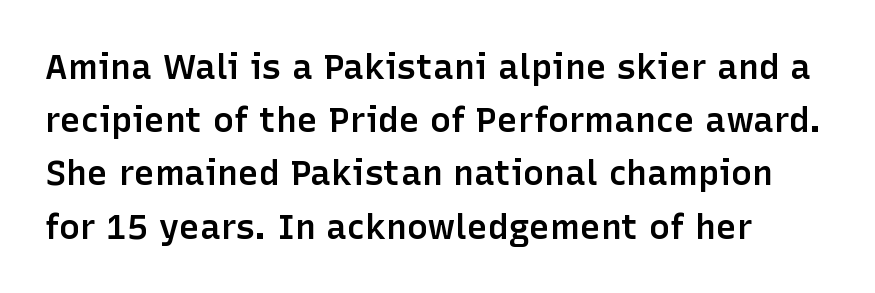
{"serif": "no", "italic": "no", "bold": "semi", "weight": "semibold", "width": "normal", "stroke_contrast": "low", "x_height": "medium", "monospaced": "no", "underline": "no", "line_spacing": "normal", "line_spacing_ratio": 1.52, "letter_spacing": "normal", "letter_spacing_em": 0.0, "glyph_px": 35}
